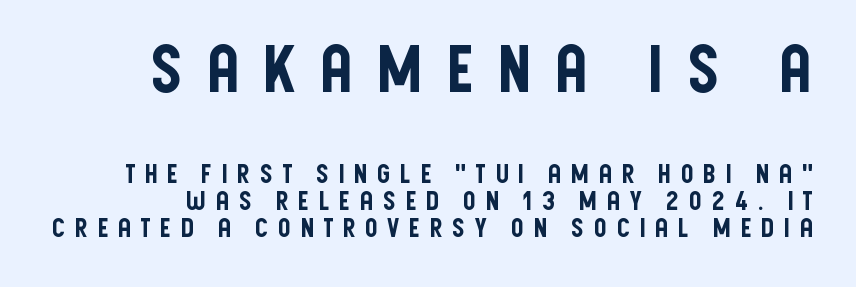
Q: Is the text italic (slanted)? A: No, it is upright.
Q: Is the typeface a serif or a sans-serif typeface? A: Sans-serif.
Q: Is the text underlined? A: No.
Q: Is the spacing between letters normal or unusually wide? A: Unusually wide.
Q: Is the spacing between lines tight, normal or loose? A: Tight.
Q: Which block of text is set in a larger size, the first (top) or the second (bottom)? A: The first (top) one.
Q: Width (condensed, normal, or wide)? A: Condensed.
Q: Stroke contrast? A: Low.
Q: x-height? A: Large.
Q: Monospaced? A: No.
